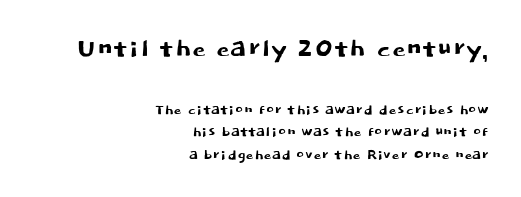
Q: Is the text italic (slanted)? A: No, it is upright.
Q: Is the typeface a serif or a sans-serif typeface? A: Sans-serif.
Q: Is the text underlined? A: No.
Q: How is the paragraph aligned? A: Right-aligned.
Q: Is the spacing between letters normal or unusually wide? A: Normal.
Q: Which block of text is set in a larger size, the first (top) or the second (bottom)? A: The first (top) one.
Q: Width (condensed, normal, or wide)? A: Normal.
Q: Stroke contrast? A: Low.
Q: x-height? A: Large.
Q: Monospaced? A: No.
